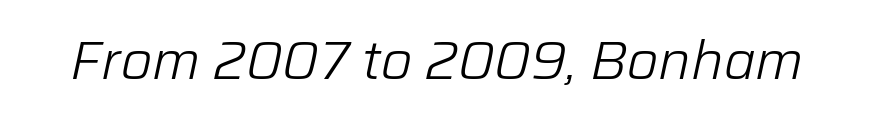
The image shows 54 px light type, italic (leaning right); set normal letter spacing, not underlined; low stroke contrast and a medium x-height.
